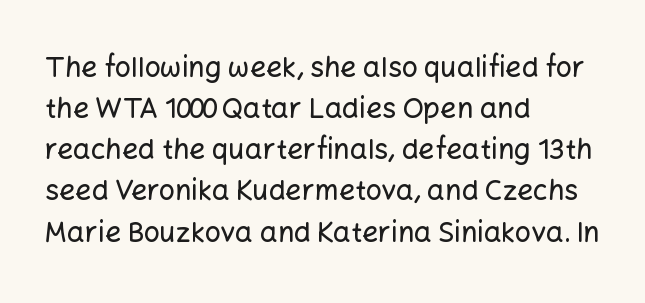
The image shows 28 px sans-serif type, upright; set left-aligned, normal line spacing (1.47x), normal letter spacing, not underlined; low stroke contrast and a medium x-height.
